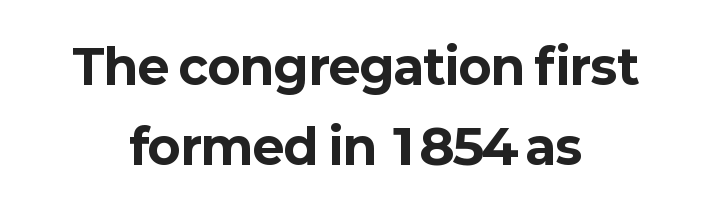
Q: Is the text bold? A: Yes.
Q: Is the text italic (slanted)? A: No, it is upright.
Q: Is the typeface a serif or a sans-serif typeface? A: Sans-serif.
Q: Is the text underlined? A: No.
Q: How is the paragraph aligned? A: Centered.
Q: Is the spacing between letters normal or unusually wide? A: Normal.
Q: Is the spacing between lines tight, normal or loose? A: Normal.
Q: Width (condensed, normal, or wide)? A: Normal.
Q: Stroke contrast? A: Low.
Q: x-height? A: Medium.
Q: Monospaced? A: No.
